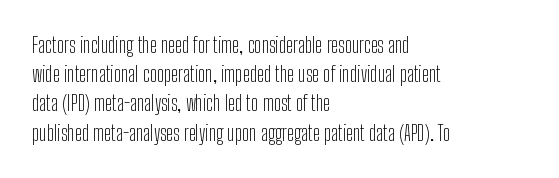
Q: Is the text bold? A: No.
Q: Is the text italic (slanted)? A: No, it is upright.
Q: Is the text underlined? A: No.
Q: How is the paragraph aligned? A: Left-aligned.
Q: Is the spacing between letters normal or unusually wide? A: Normal.
Q: Is the spacing between lines tight, normal or loose? A: Normal.
